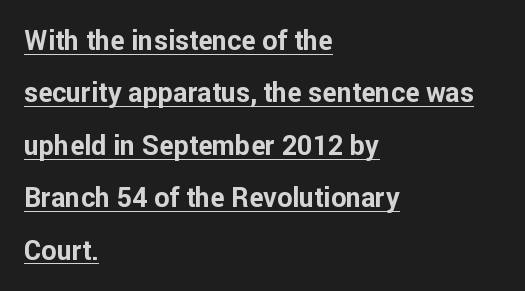
No extra tracking has been applied to these lines. The vertical gap from one line to the next is large. The paragraph has a hard left edge and a soft right edge. Plenty of ink on the page — the face is bold. Looks like someone drew a line under every word here. Upright lettering throughout.
